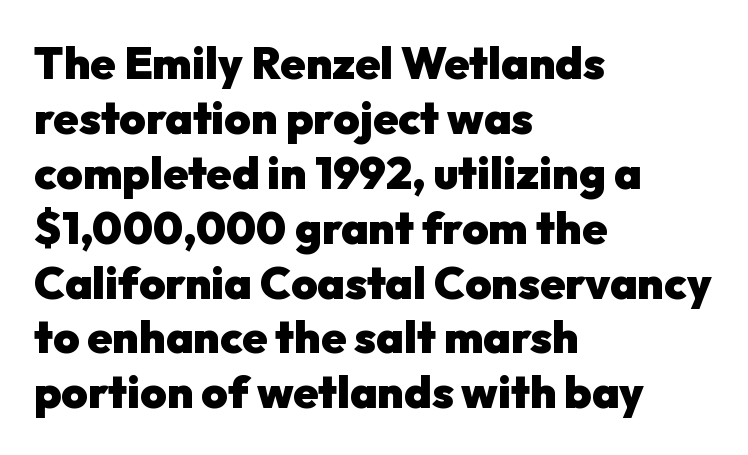
The image shows 45 px heavy sans-serif type, upright; set left-aligned, line spacing 1.22x, normal letter spacing, not underlined; low stroke contrast and a medium x-height.
